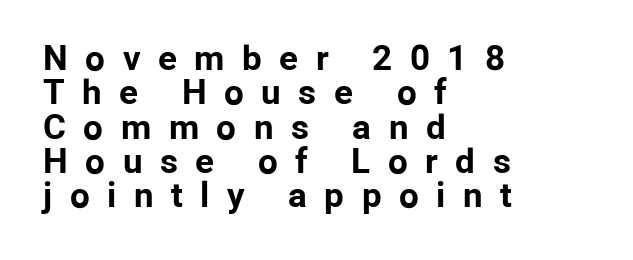
The image shows 35 px bold sans-serif type, upright; set left-aligned, tight line spacing (0.98x), unusually wide letter spacing (+0.5 em), not underlined; low stroke contrast and a medium x-height.
